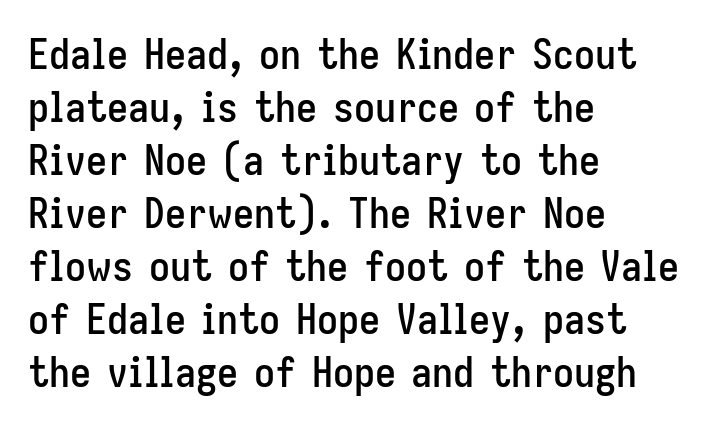
Unlike italic type, these characters show no tilt at all. The characters display no serif detailing; their extremities are plain. Type without underlining. Each letter keeps its own natural width here, so spacing adapts to shape.
